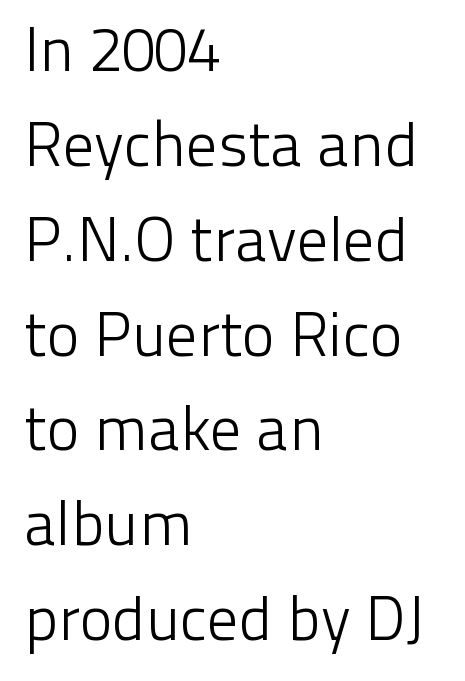
Regarding serifs, this sample does without them. The vertical gap from one line to the next is medium. The specimen reads as upright at a glance. Beneath every word, the page is bare.
